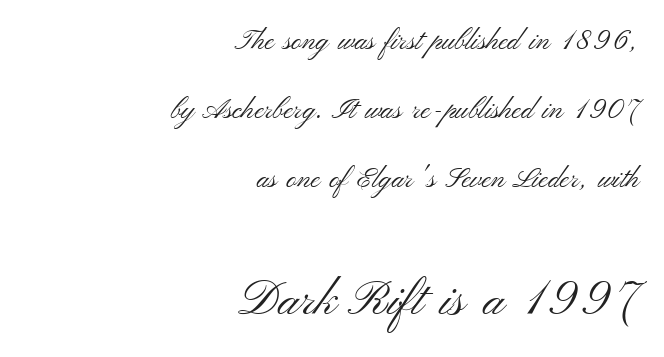
Caption: standard tracking, unaltered. Proportional: the letters do not fall into vertical columns. Whoever set this made the second block the dominant, larger element.
